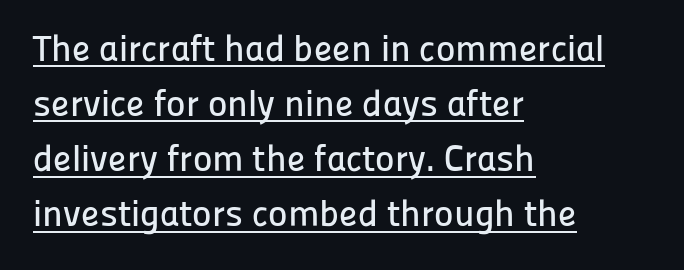
The type is set solid horizontally, with unmodified tracking. One-word summary of the alignment: left. The face used here is proportionally spaced, like ordinary book or web type. Glance below the letters and you will spot a drawn line. This sample uses an upright cut, with every glyph sitting square on the baseline. Serifs: no, the terminals of the letterforms are clean.
